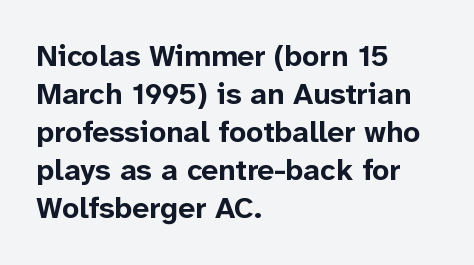
The image shows 30 px bold sans-serif type, upright; set left-aligned, normal line spacing (1.27x), normal letter spacing, not underlined; low stroke contrast and a medium x-height.
